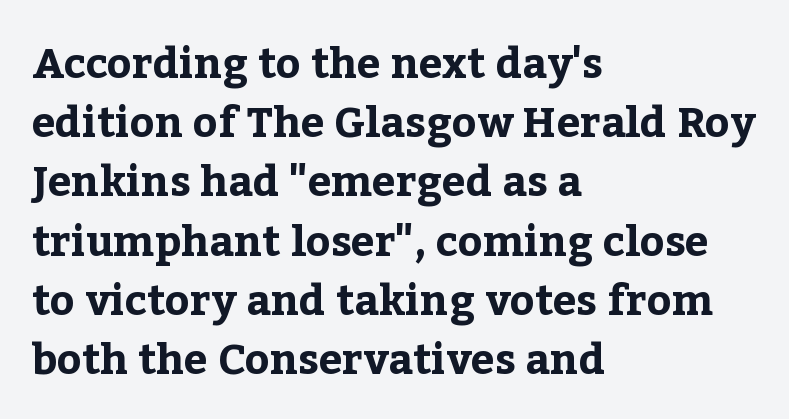
{"serif": "yes", "italic": "no", "bold": "yes", "weight": "bold", "width": "normal", "stroke_contrast": "low", "x_height": "medium", "monospaced": "no", "underline": "no", "align": "left", "line_spacing": "normal", "line_spacing_ratio": 1.41, "letter_spacing": "normal", "letter_spacing_em": 0.0, "glyph_px": 42}
